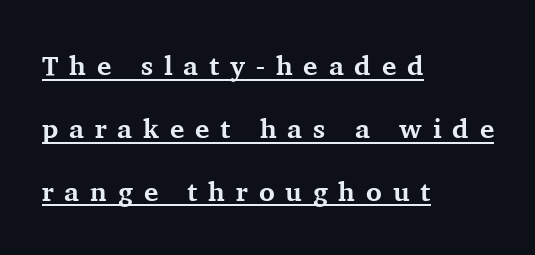
The ragged edge is on the right, which tells us the setting is flush left. The rendering uses a bold face; every stroke is thick and dark. Characters follow at a spacing far wider than the type designer built in. Airy leading.
